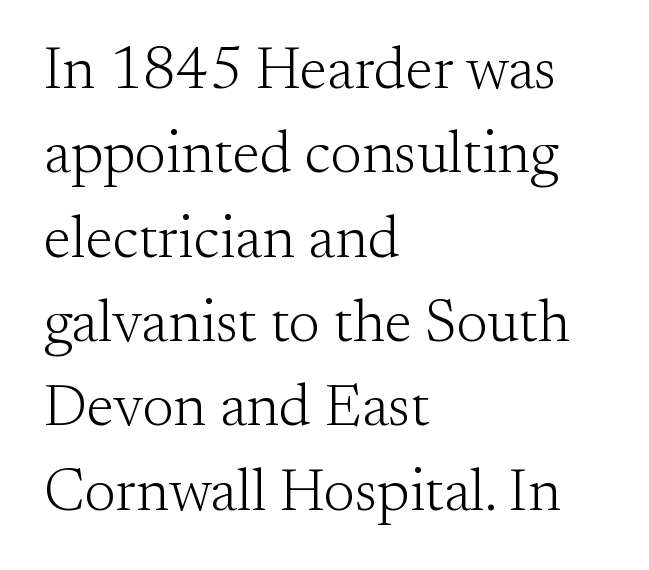
The image shows 59 px light serif type, upright; set left-aligned, normal line spacing (1.43x), normal letter spacing, not underlined; medium stroke contrast and a small x-height.
